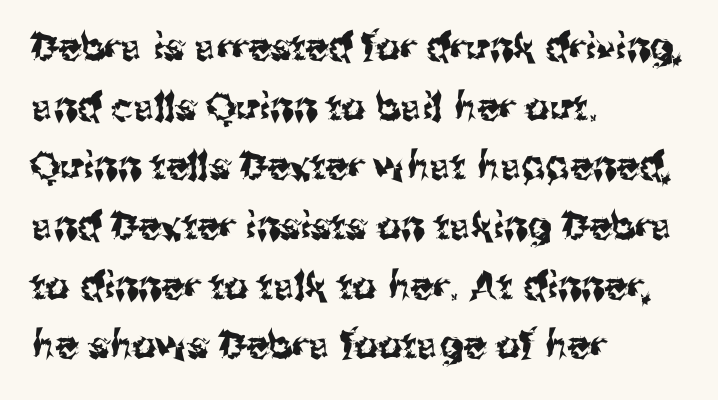
The image shows 38 px sans-serif type, upright; set left-aligned, normal line spacing (1.57x), normal letter spacing, not underlined; medium stroke contrast and a medium x-height.
